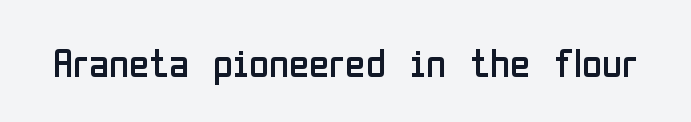
Q: Is the text bold? A: No.
Q: Is the text italic (slanted)? A: No, it is upright.
Q: Is the typeface a serif or a sans-serif typeface? A: Sans-serif.
Q: Is the text underlined? A: No.
Q: Is the spacing between letters normal or unusually wide? A: Normal.
Q: Width (condensed, normal, or wide)? A: Condensed.
Q: Stroke contrast? A: Low.
Q: x-height? A: Medium.
Q: Monospaced? A: No.
